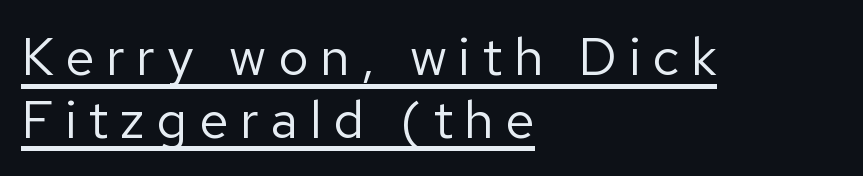
The image shows 53 px regular-weight sans-serif type, upright; set left-aligned, line spacing 1.18x, unusually wide letter spacing (+0.22 em), underlined; low stroke contrast and a medium x-height.
